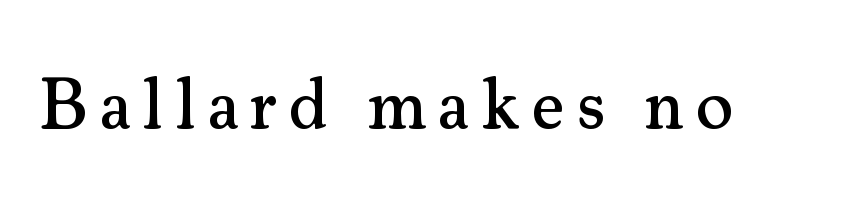
Q: Is the text italic (slanted)? A: No, it is upright.
Q: Is the typeface a serif or a sans-serif typeface? A: Serif.
Q: Is the text underlined? A: No.
Q: Width (condensed, normal, or wide)? A: Normal.
Q: Stroke contrast? A: Medium.
Q: x-height? A: Small.
Q: Monospaced? A: No.
